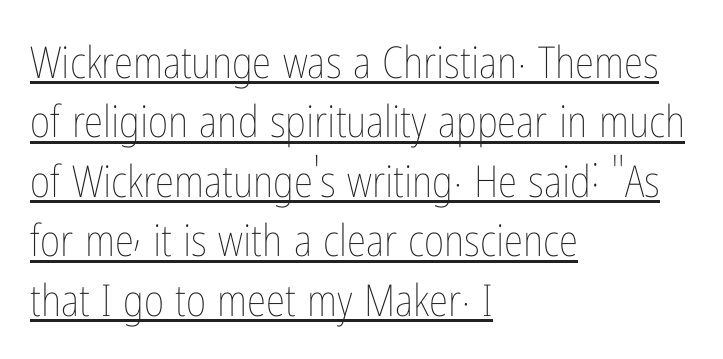
Q: Is the text bold? A: No.
Q: Is the text italic (slanted)? A: No, it is upright.
Q: Is the text underlined? A: Yes.
Q: How is the paragraph aligned? A: Left-aligned.
Q: Is the spacing between letters normal or unusually wide? A: Normal.
Q: Is the spacing between lines tight, normal or loose? A: Normal.
Q: Width (condensed, normal, or wide)? A: Condensed.
Q: Stroke contrast? A: Low.
Q: x-height? A: Medium.
Q: Monospaced? A: No.
